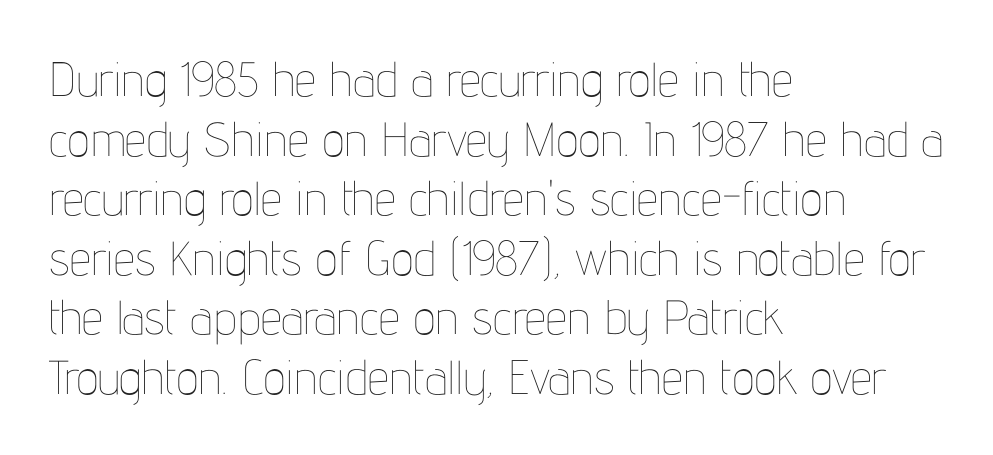
{"italic": "no", "bold": "no", "weight": "thin", "width": "condensed", "stroke_contrast": "low", "x_height": "medium", "monospaced": "no", "underline": "no", "align": "left", "line_spacing_ratio": 1.24, "letter_spacing": "normal", "letter_spacing_em": 0.0, "glyph_px": 48}
